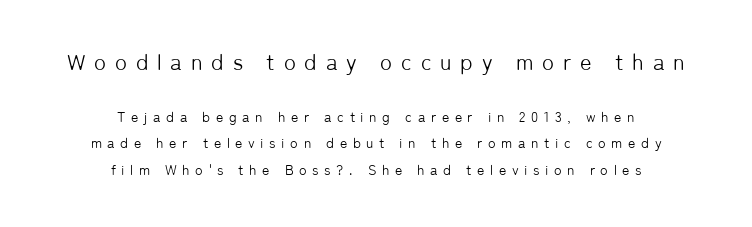
Q: Is the text bold? A: No.
Q: Is the text italic (slanted)? A: No, it is upright.
Q: Is the text underlined? A: No.
Q: How is the paragraph aligned? A: Centered.
Q: Is the spacing between letters normal or unusually wide? A: Unusually wide.
Q: Which block of text is set in a larger size, the first (top) or the second (bottom)? A: The first (top) one.
